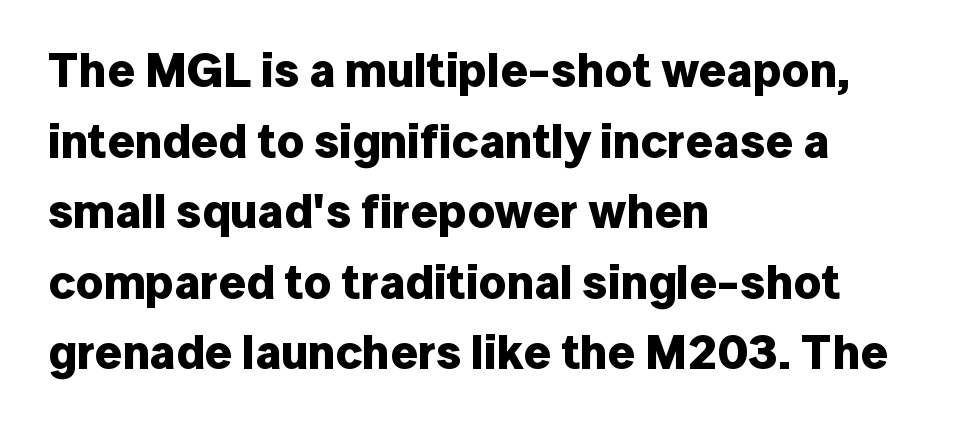
The image shows 48 px bold sans-serif type, upright; set left-aligned, normal line spacing (1.47x), normal letter spacing, not underlined; low stroke contrast and a medium x-height.
